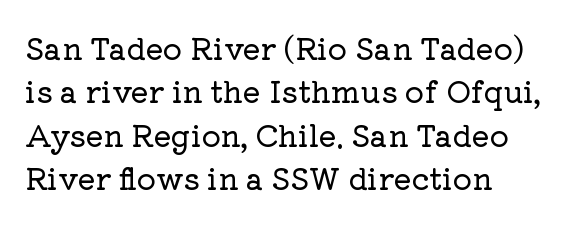
The image shows 30 px serif type, upright; set normal line spacing (1.45x), normal letter spacing, not underlined; low stroke contrast and a medium x-height.
